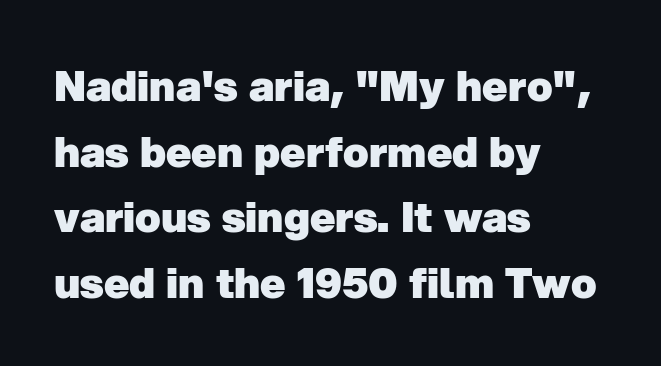
The face used here is proportionally spaced, like ordinary book or web type. In CSS terms this would be text-align: left. The letters carry no serifs — their stems end cleanly without finishing strokes. Plenty of ink on the page — the face is bold.
